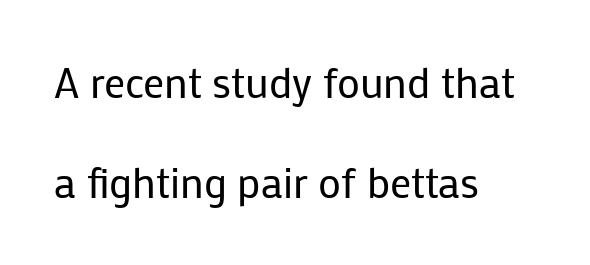
Q: Is the text bold? A: No.
Q: Is the text italic (slanted)? A: No, it is upright.
Q: Is the typeface a serif or a sans-serif typeface? A: Sans-serif.
Q: Is the text underlined? A: No.
Q: How is the paragraph aligned? A: Left-aligned.
Q: Is the spacing between letters normal or unusually wide? A: Normal.
Q: Is the spacing between lines tight, normal or loose? A: Loose.
Q: Width (condensed, normal, or wide)? A: Normal.
Q: Stroke contrast? A: Low.
Q: x-height? A: Medium.
Q: Monospaced? A: No.
